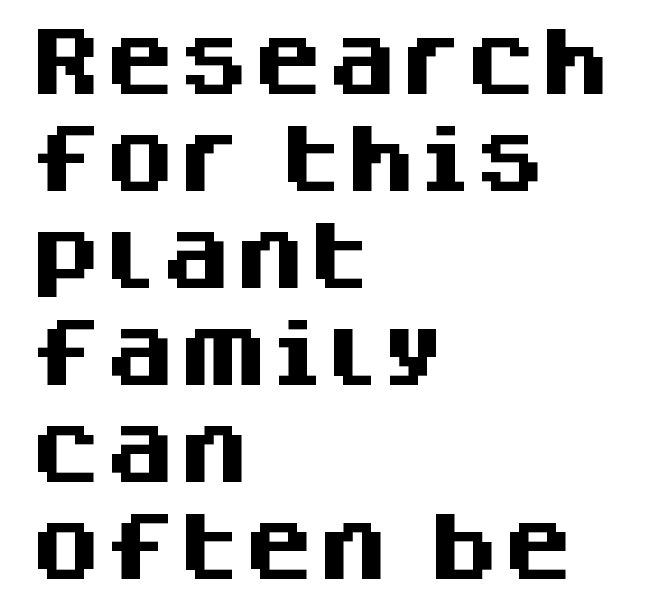
Standard letterfit; no display-style spreading of the glyphs. Each glyph is drawn with heavy, bold strokes. Nope, no serifs anywhere on these letters. If you drew a ruler down the left edge, every line would touch it. The specimen reads as upright at a glance. Proportional: the letters do not fall into vertical columns.
